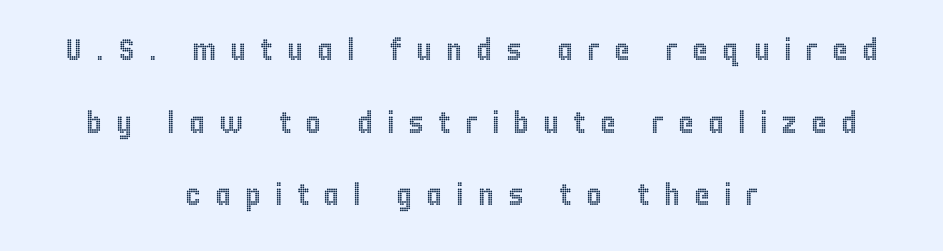
The image shows 30 px condensed type, upright; set centered, loose line spacing (2.42x), unusually wide letter spacing (+0.47 em), not underlined; a large x-height.
